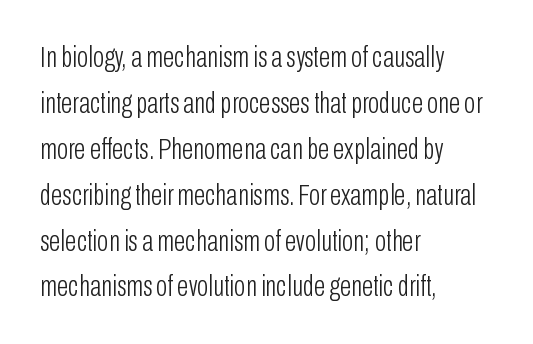
Q: Is the text bold? A: No.
Q: Is the text italic (slanted)? A: No, it is upright.
Q: Is the typeface a serif or a sans-serif typeface? A: Sans-serif.
Q: Is the text underlined? A: No.
Q: How is the paragraph aligned? A: Left-aligned.
Q: Is the spacing between letters normal or unusually wide? A: Normal.
Q: Is the spacing between lines tight, normal or loose? A: Normal.
Q: Width (condensed, normal, or wide)? A: Condensed.
Q: Stroke contrast? A: Low.
Q: x-height? A: Medium.
Q: Monospaced? A: No.
